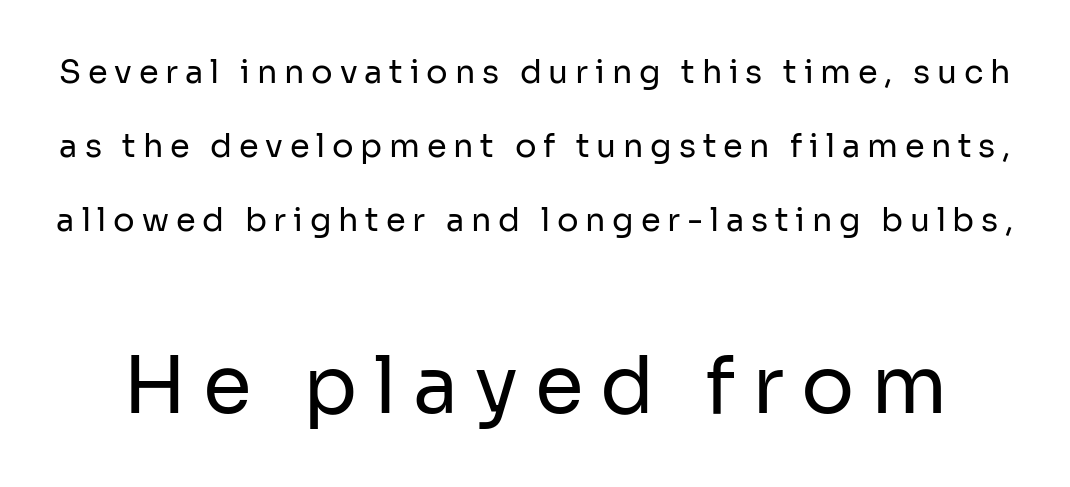
Q: Is the text bold? A: No.
Q: Is the text italic (slanted)? A: No, it is upright.
Q: Is the typeface a serif or a sans-serif typeface? A: Sans-serif.
Q: Is the text underlined? A: No.
Q: Is the spacing between letters normal or unusually wide? A: Unusually wide.
Q: Is the spacing between lines tight, normal or loose? A: Loose.
Q: Which block of text is set in a larger size, the first (top) or the second (bottom)? A: The second (bottom) one.
Q: Width (condensed, normal, or wide)? A: Normal.
Q: Stroke contrast? A: Low.
Q: x-height? A: Medium.
Q: Monospaced? A: No.
